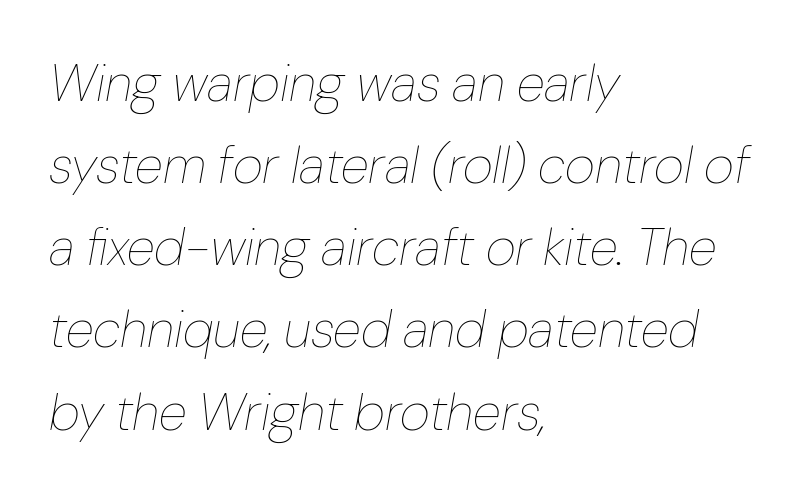
The text carries the slant typical of an italic or oblique font. Character widths vary here, with narrow letters taking less room than wide ones. If you drew a ruler down the left edge, every line would touch it. Stroke mass is kept to a normal reading level or below. Does the leading feel generous? No, just average. The space beneath each line is pristine and unruled.
